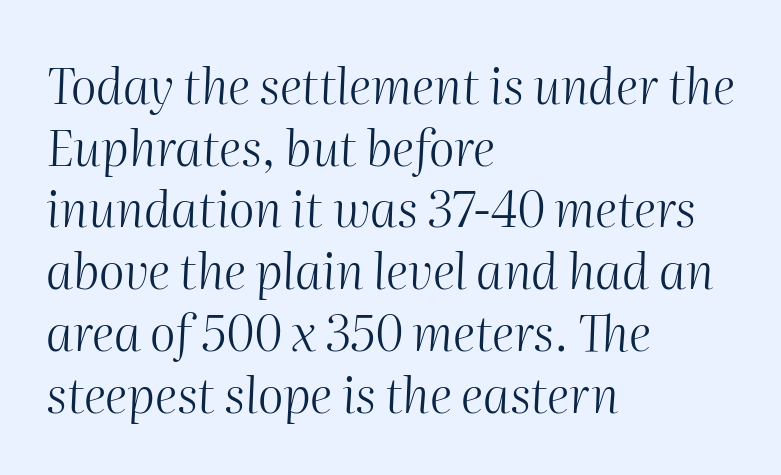
The image shows 49 px light type, italic (leaning right); set left-aligned, normal line spacing (1.26x), normal letter spacing, not underlined; medium stroke contrast and a medium x-height.
